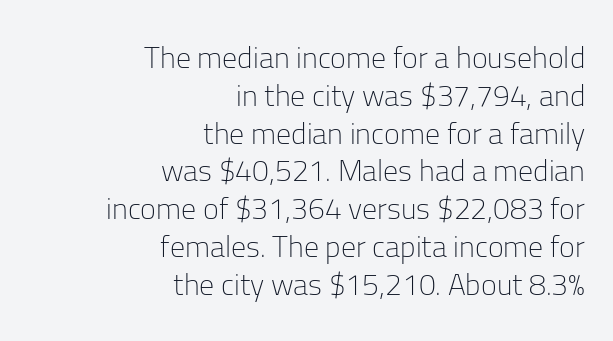
{"serif": "no", "italic": "no", "bold": "no", "weight": "light", "width": "normal", "stroke_contrast": "low", "x_height": "medium", "monospaced": "no", "underline": "no", "align": "right", "line_spacing": "normal", "line_spacing_ratio": 1.26, "letter_spacing": "normal", "letter_spacing_em": 0.0, "glyph_px": 30}
